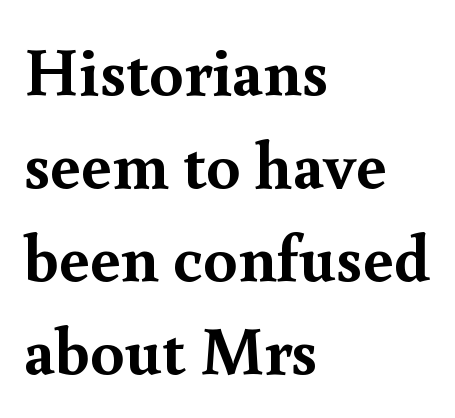
Q: Is the text bold? A: Yes.
Q: Is the text italic (slanted)? A: No, it is upright.
Q: Is the typeface a serif or a sans-serif typeface? A: Serif.
Q: Is the text underlined? A: No.
Q: How is the paragraph aligned? A: Left-aligned.
Q: Is the spacing between letters normal or unusually wide? A: Normal.
Q: Is the spacing between lines tight, normal or loose? A: Normal.
Q: Width (condensed, normal, or wide)? A: Normal.
Q: x-height? A: Small.
Q: Monospaced? A: No.
